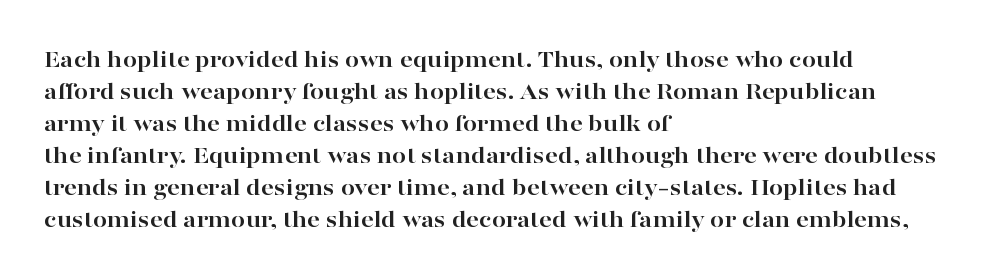
Q: Is the text bold? A: Yes.
Q: Is the text italic (slanted)? A: No, it is upright.
Q: Is the text underlined? A: No.
Q: How is the paragraph aligned? A: Left-aligned.
Q: Is the spacing between letters normal or unusually wide? A: Normal.
Q: Is the spacing between lines tight, normal or loose? A: Normal.
